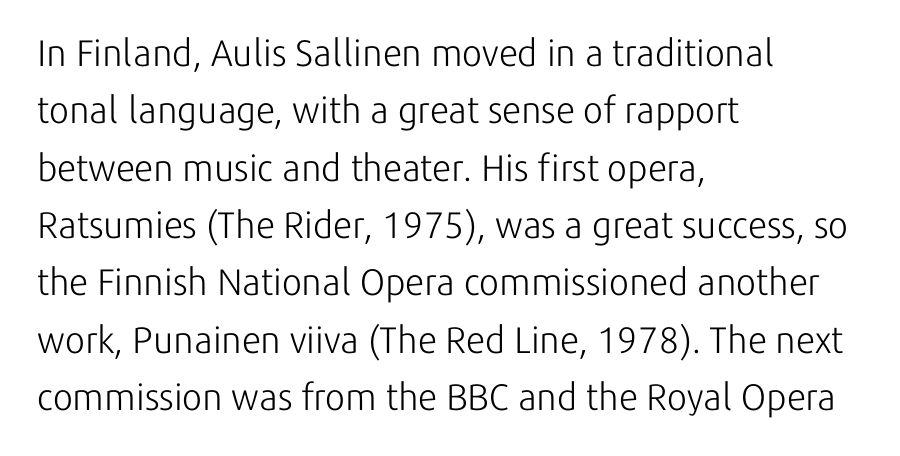
The image shows 37 px light sans-serif type, upright; set left-aligned, normal line spacing (1.55x), normal letter spacing, not underlined; low stroke contrast and a medium x-height.
